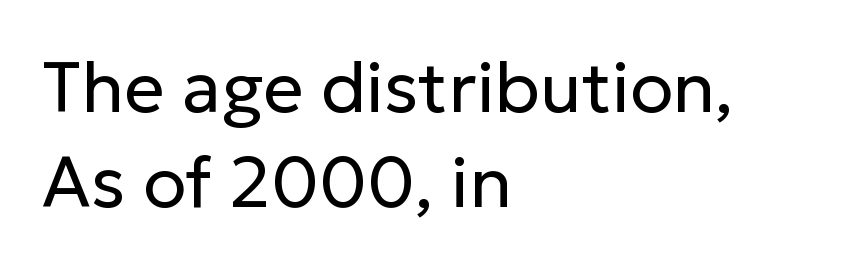
The image shows 71 px regular-weight sans-serif type, upright; set left-aligned, normal line spacing (1.34x), normal letter spacing, not underlined; low stroke contrast and a medium x-height.
